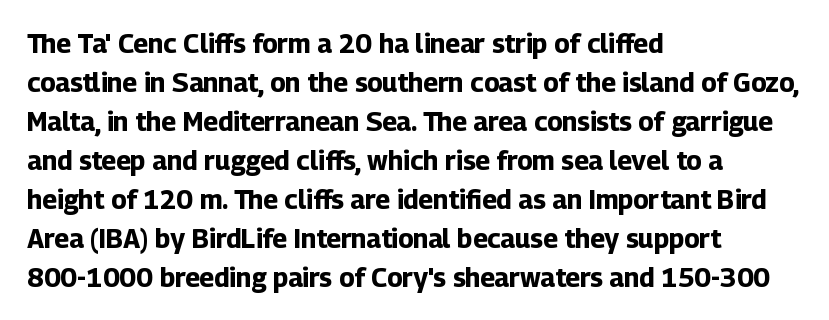
Q: Is the text bold? A: Yes.
Q: Is the text italic (slanted)? A: No, it is upright.
Q: Is the text underlined? A: No.
Q: How is the paragraph aligned? A: Left-aligned.
Q: Is the spacing between letters normal or unusually wide? A: Normal.
Q: Is the spacing between lines tight, normal or loose? A: Normal.
